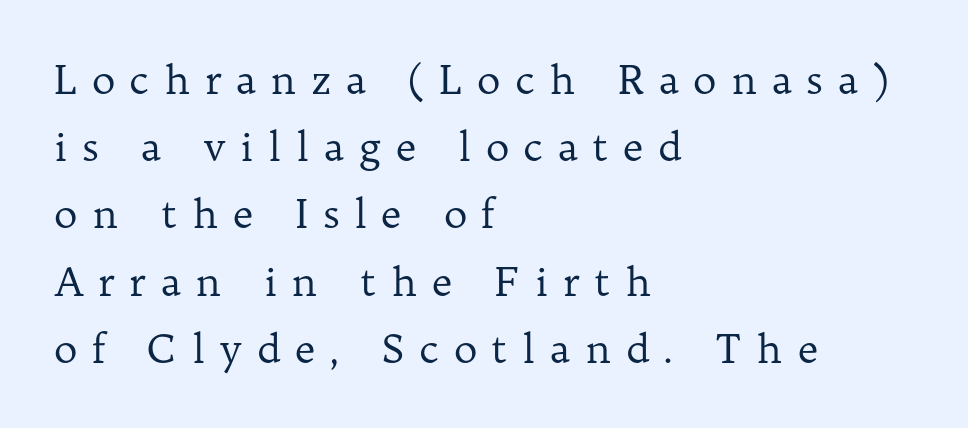
The image shows 40 px regular-weight serif type, upright; set left-aligned, normal line spacing (1.68x), unusually wide letter spacing (+0.36 em), not underlined; low stroke contrast and a medium x-height.
